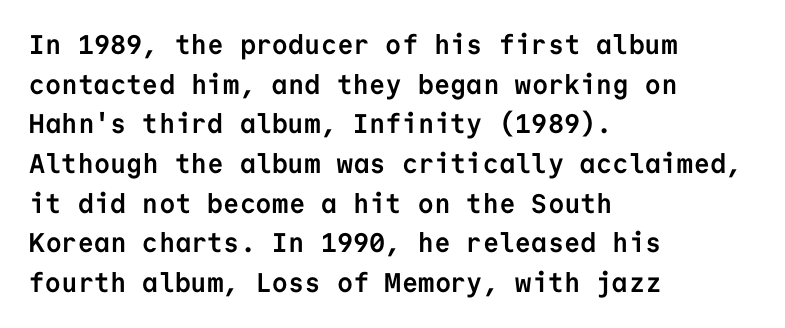
Q: Is the text bold? A: Yes.
Q: Is the text italic (slanted)? A: No, it is upright.
Q: Is the text underlined? A: No.
Q: How is the paragraph aligned? A: Left-aligned.
Q: Is the spacing between letters normal or unusually wide? A: Normal.
Q: Is the spacing between lines tight, normal or loose? A: Normal.
